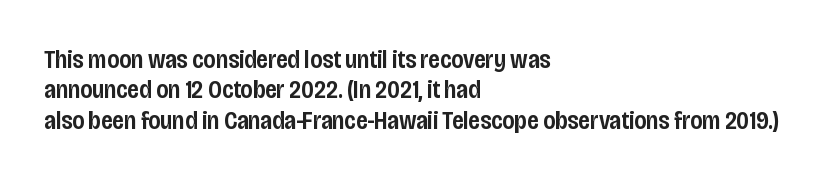
{"italic": "no", "bold": "semi", "underline": "no", "align": "left", "line_spacing_ratio": 1.22, "letter_spacing": "normal", "letter_spacing_em": 0.0, "glyph_px": 25}
